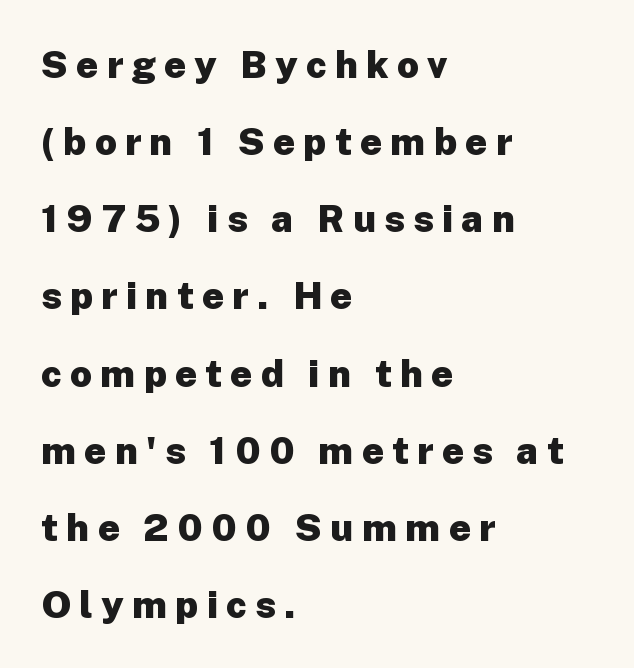
The image shows 38 px heavy sans-serif type, upright; set left-aligned, loose line spacing (2.03x), unusually wide letter spacing (+0.22 em), not underlined; low stroke contrast and a medium x-height.
